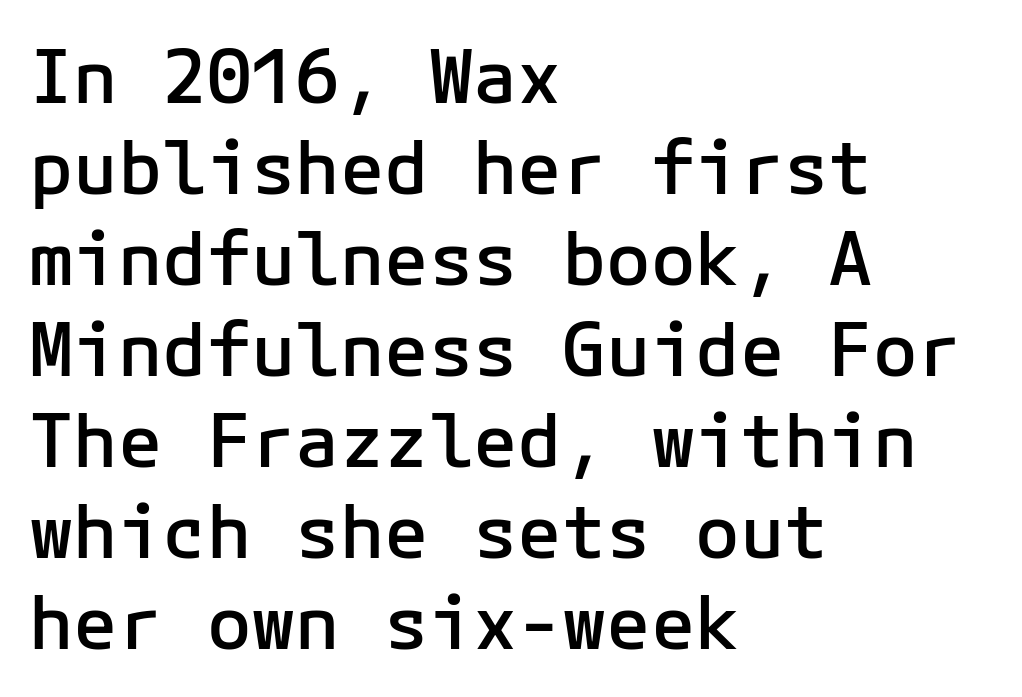
This sample uses an upright cut, with every glyph sitting square on the baseline. There is no visible air inserted between adjacent glyphs. Grotesque or geometric, the face here clearly has no serifs. Reading down the block, your eye returns to a fixed left position each line. Weight: semibold (demi).
